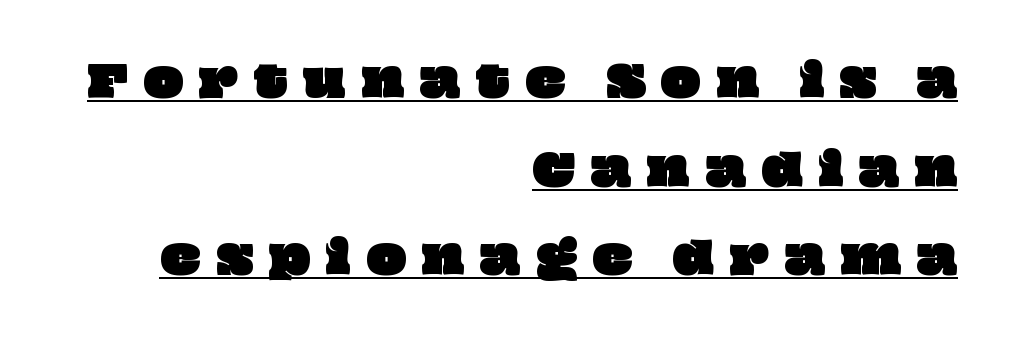
Q: Is the text underlined? A: Yes.
Q: How is the paragraph aligned? A: Right-aligned.
Q: Is the spacing between letters normal or unusually wide? A: Unusually wide.
Q: Is the spacing between lines tight, normal or loose? A: Loose.
Q: Width (condensed, normal, or wide)? A: Wide.
Q: Stroke contrast? A: Low.
Q: x-height? A: Large.
Q: Monospaced? A: No.
